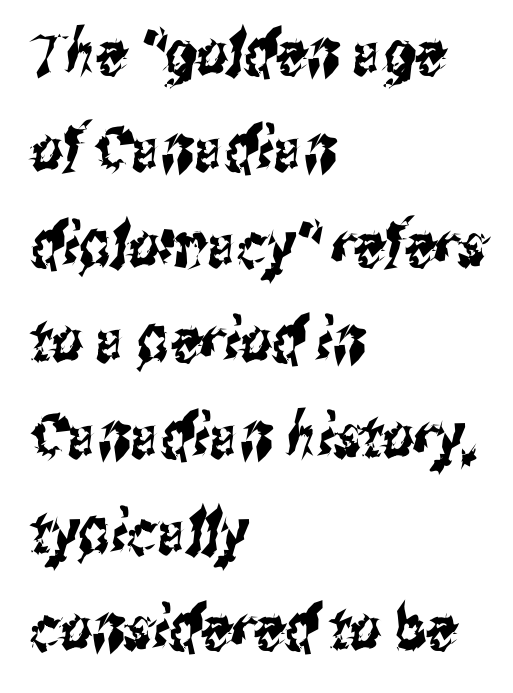
Summary of vertical rhythm: regular, with standard interline spacing. Letterform terminals end flat and unadorned throughout the passage. These lines are set flush left with a ragged right edge. The gap between lines stays unmarked. Character widths vary here, with narrow letters taking less room than wide ones.
